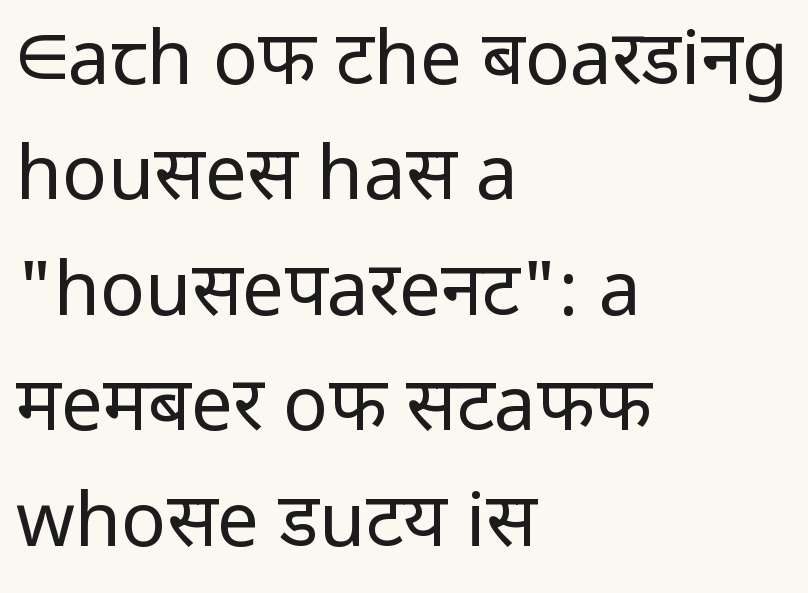
{"serif": "no", "italic": "no", "bold": "no", "weight": "regular", "width": "normal", "stroke_contrast": "low", "x_height": "medium", "monospaced": "no", "underline": "no", "align": "left", "line_spacing": "normal", "line_spacing_ratio": 1.54, "letter_spacing": "normal", "letter_spacing_em": 0.0, "glyph_px": 75}
